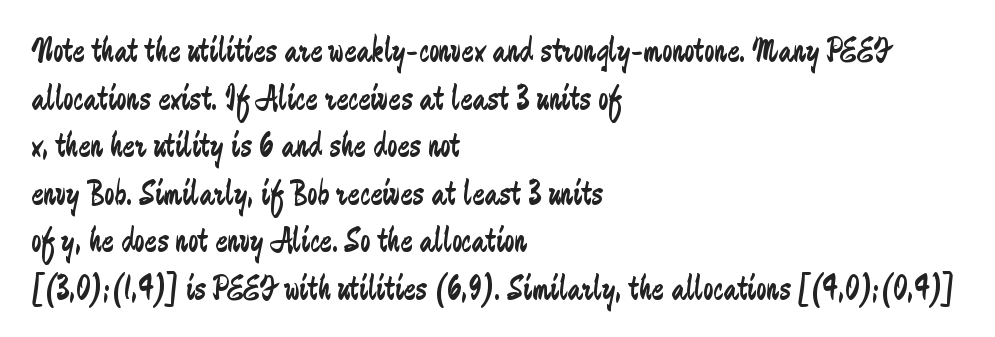
Q: Is the text bold? A: No.
Q: Is the text italic (slanted)? A: Yes.
Q: Is the typeface a serif or a sans-serif typeface? A: Sans-serif.
Q: Is the text underlined? A: No.
Q: How is the paragraph aligned? A: Left-aligned.
Q: Is the spacing between letters normal or unusually wide? A: Normal.
Q: Is the spacing between lines tight, normal or loose? A: Normal.
Q: Width (condensed, normal, or wide)? A: Condensed.
Q: Stroke contrast? A: Low.
Q: x-height? A: Medium.
Q: Monospaced? A: No.
